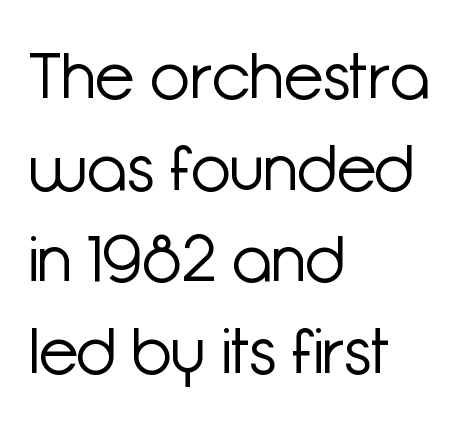
The image shows 65 px light sans-serif type, upright; set left-aligned, normal line spacing (1.41x), normal letter spacing, not underlined; low stroke contrast and a medium x-height.
